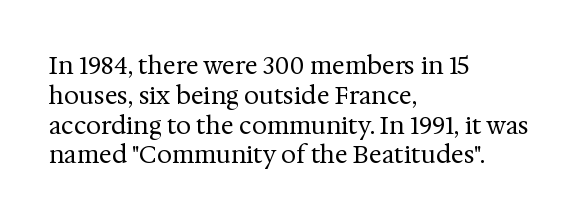
Q: Is the text bold? A: No.
Q: Is the text italic (slanted)? A: No, it is upright.
Q: Is the text underlined? A: No.
Q: How is the paragraph aligned? A: Left-aligned.
Q: Is the spacing between letters normal or unusually wide? A: Normal.
